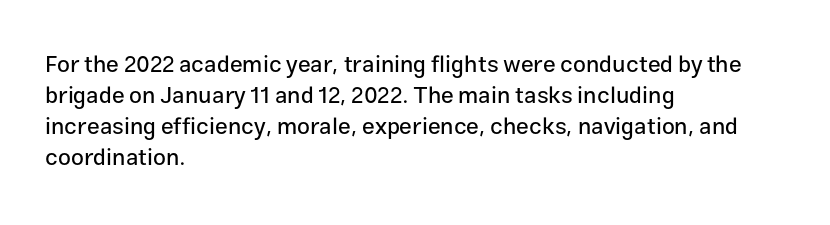
{"italic": "no", "underline": "no", "align": "left", "line_spacing": "normal", "line_spacing_ratio": 1.35, "letter_spacing": "normal", "letter_spacing_em": 0.0, "glyph_px": 23}
